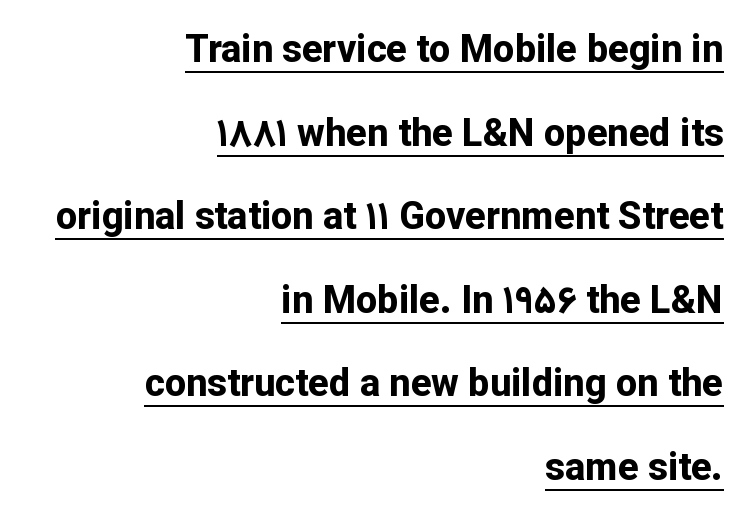
Does the leading feel generous? Absolutely, it's lavish. Ascenders rise straight up at ninety degrees. The specimen includes a rule beneath the text block's lines. The face used here has the dense, thick strokes of a bold. Here the designer chose a conventional face with non-uniform glyph widths.
